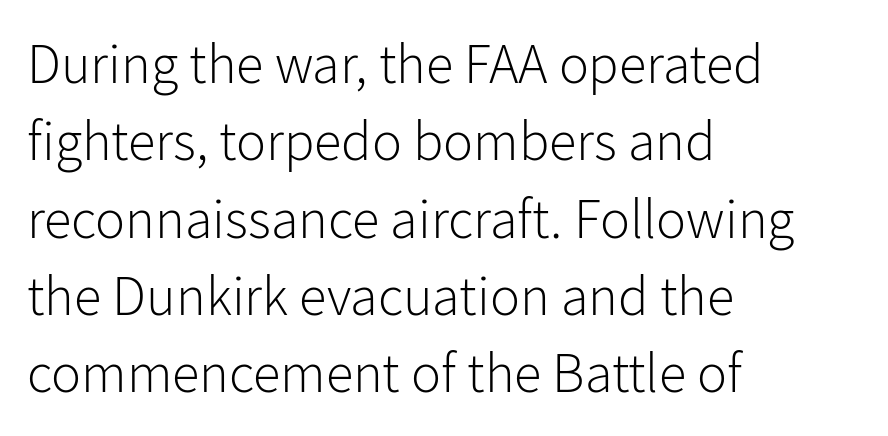
{"serif": "no", "italic": "no", "bold": "no", "weight": "light", "width": "normal", "stroke_contrast": "low", "x_height": "medium", "monospaced": "no", "underline": "no", "align": "left", "line_spacing": "normal", "line_spacing_ratio": 1.38, "letter_spacing": "normal", "letter_spacing_em": 0.0, "glyph_px": 56}
